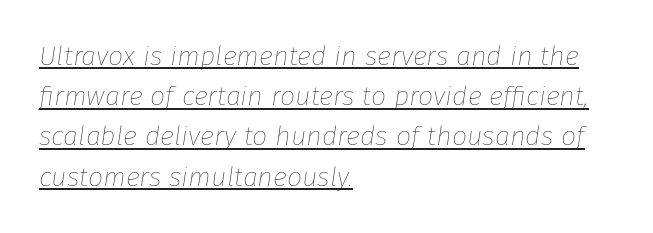
Successive baselines arrive at the customary interval. Inter-character spacing is left at the font's built-in metrics. Stroke mass is kept to a normal reading level or below. The axis of the letterforms is tilted away from vertical. Does the copy run flush right? No — it runs flush left.
